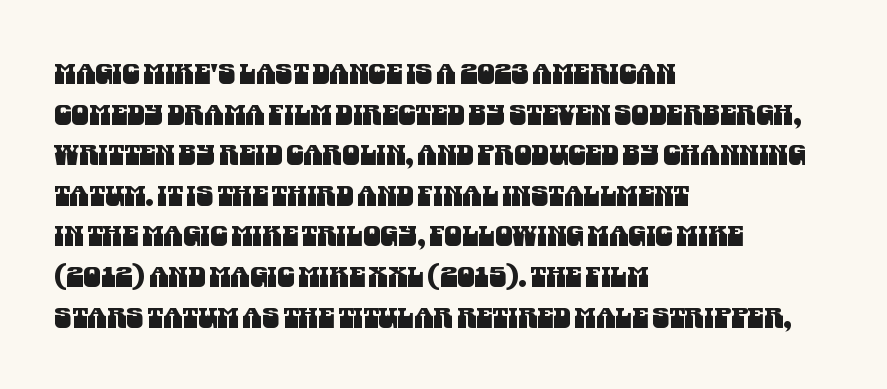
{"serif": "no", "width": "condensed", "stroke_contrast": "medium", "x_height": "large", "monospaced": "no", "underline": "no", "align": "left", "line_spacing": "normal", "line_spacing_ratio": 1.45, "letter_spacing": "normal", "letter_spacing_em": 0.0, "glyph_px": 28}
